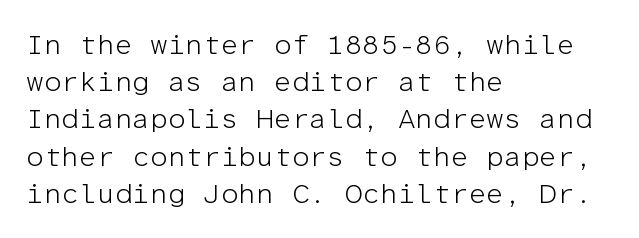
{"serif": "no", "italic": "no", "bold": "no", "weight": "light", "width": "normal", "stroke_contrast": "low", "x_height": "medium", "monospaced": "yes", "underline": "no", "align": "left", "line_spacing": "normal", "line_spacing_ratio": 1.33, "letter_spacing": "normal", "letter_spacing_em": 0.0, "glyph_px": 28}
